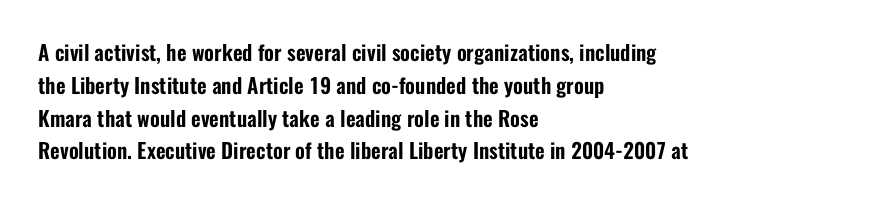
The image shows 21 px text type, upright; set left-aligned, normal line spacing (1.56x), normal letter spacing, not underlined.
